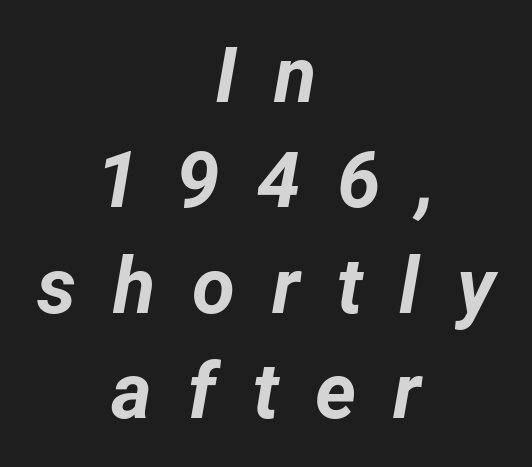
The image shows 78 px bold type, italic (leaning right); set centered, normal line spacing (1.35x), unusually wide letter spacing (+0.47 em), not underlined; low stroke contrast and a medium x-height.
